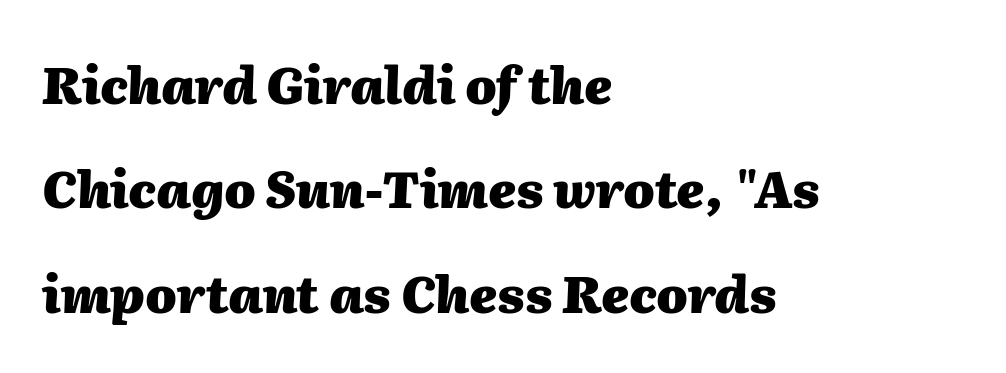
Q: Is the text bold? A: Yes.
Q: Is the text italic (slanted)? A: Yes, it leans right by about 2 degrees.
Q: Is the text underlined? A: No.
Q: How is the paragraph aligned? A: Left-aligned.
Q: Is the spacing between letters normal or unusually wide? A: Normal.
Q: Is the spacing between lines tight, normal or loose? A: Loose.
Q: Width (condensed, normal, or wide)? A: Normal.
Q: Stroke contrast? A: Medium.
Q: x-height? A: Medium.
Q: Monospaced? A: No.
